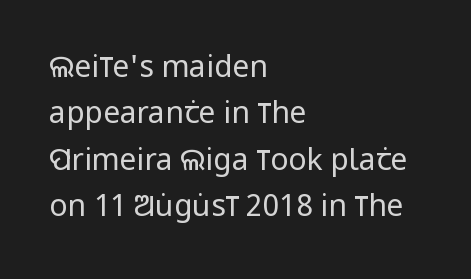
The image shows 30 px regular-weight, condensed sans-serif type, upright; set left-aligned, normal line spacing (1.55x), normal letter spacing, not underlined; low stroke contrast and a large x-height.
